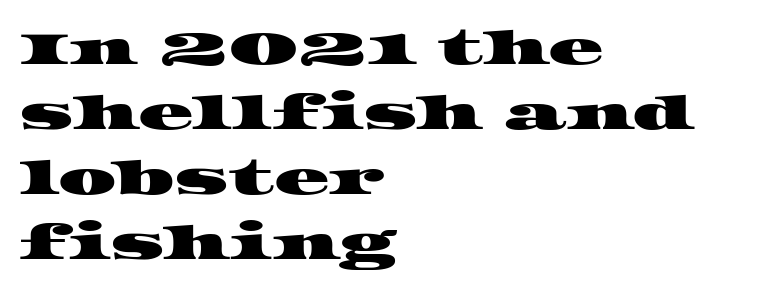
{"serif": "yes", "width": "wide", "stroke_contrast": "high", "x_height": "large", "monospaced": "no", "underline": "no", "align": "left", "line_spacing": "normal", "line_spacing_ratio": 1.41, "letter_spacing": "normal", "letter_spacing_em": 0.0, "glyph_px": 46}
